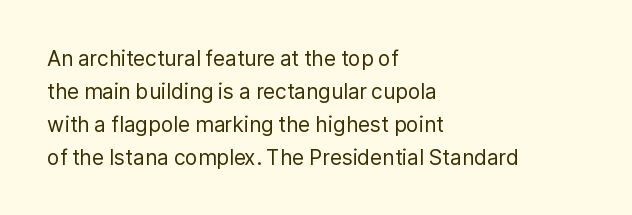
Q: Is the text bold? A: No.
Q: Is the text italic (slanted)? A: No, it is upright.
Q: Is the text underlined? A: No.
Q: How is the paragraph aligned? A: Left-aligned.
Q: Is the spacing between letters normal or unusually wide? A: Normal.
Q: Is the spacing between lines tight, normal or loose? A: Normal.
